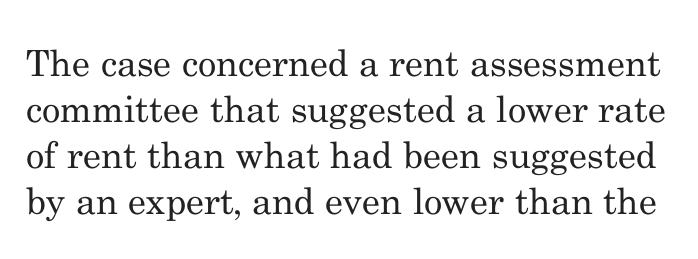
The image shows 36 px regular-weight serif type, upright; set normal line spacing (1.28x), normal letter spacing, not underlined; medium stroke contrast and a small x-height.
